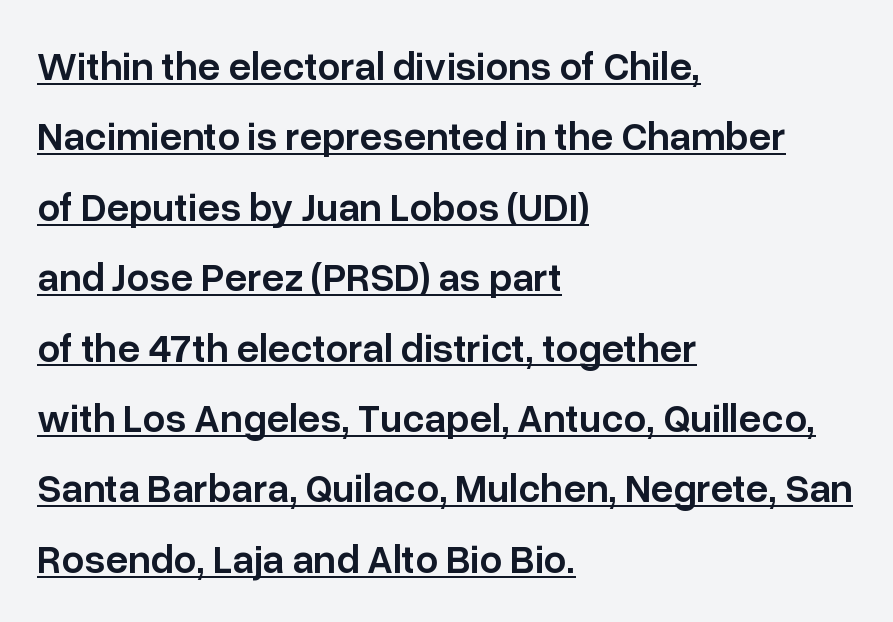
{"serif": "no", "italic": "no", "bold": "semi", "weight": "semibold", "width": "normal", "stroke_contrast": "low", "x_height": "medium", "monospaced": "no", "underline": "yes", "align": "left", "line_spacing_ratio": 1.76, "letter_spacing": "normal", "letter_spacing_em": 0.0, "glyph_px": 40}
